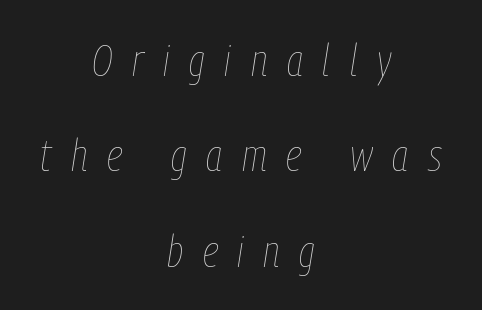
The image shows 44 px thin, condensed type, italic (leaning right); set centered, loose line spacing (2.17x), unusually wide letter spacing (+0.45 em), not underlined; low stroke contrast and a medium x-height.
